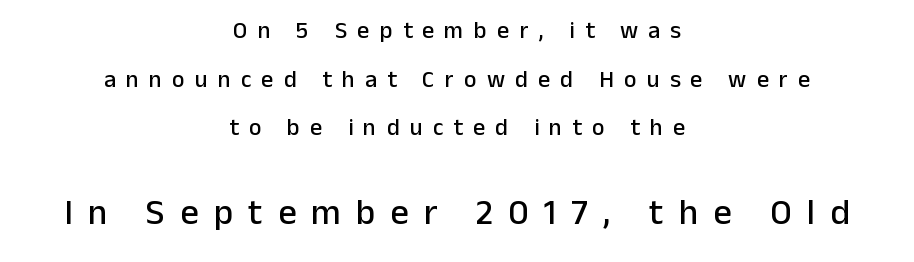
Q: Is the text italic (slanted)? A: No, it is upright.
Q: Is the typeface a serif or a sans-serif typeface? A: Sans-serif.
Q: Is the text underlined? A: No.
Q: How is the paragraph aligned? A: Centered.
Q: Is the spacing between letters normal or unusually wide? A: Unusually wide.
Q: Is the spacing between lines tight, normal or loose? A: Loose.
Q: Which block of text is set in a larger size, the first (top) or the second (bottom)? A: The second (bottom) one.
Q: Width (condensed, normal, or wide)? A: Normal.
Q: Stroke contrast? A: Low.
Q: x-height? A: Medium.
Q: Monospaced? A: No.
